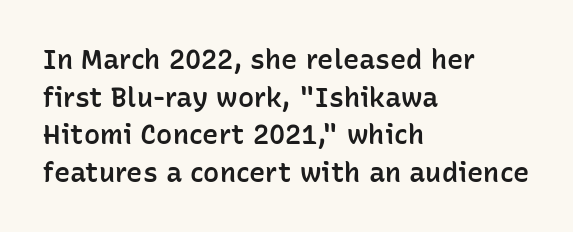
{"italic": "no", "bold": "semi", "underline": "no", "align": "left", "line_spacing": "normal", "line_spacing_ratio": 1.39, "letter_spacing": "normal", "letter_spacing_em": 0.0, "glyph_px": 27}
